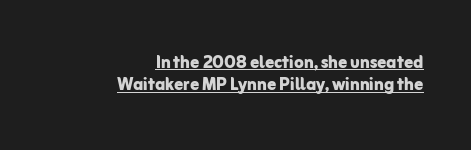
Q: Is the text bold? A: Yes.
Q: Is the text italic (slanted)? A: No, it is upright.
Q: Is the text underlined? A: Yes.
Q: How is the paragraph aligned? A: Right-aligned.
Q: Is the spacing between letters normal or unusually wide? A: Normal.
Q: Is the spacing between lines tight, normal or loose? A: Tight.
